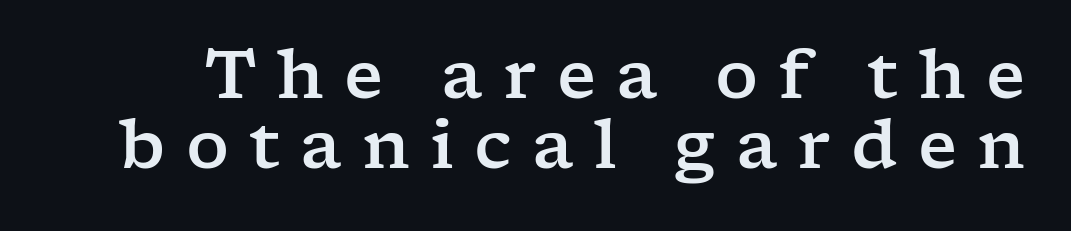
Q: Is the text italic (slanted)? A: No, it is upright.
Q: Is the typeface a serif or a sans-serif typeface? A: Serif.
Q: Is the text underlined? A: No.
Q: Is the spacing between letters normal or unusually wide? A: Unusually wide.
Q: Is the spacing between lines tight, normal or loose? A: Tight.
Q: Width (condensed, normal, or wide)? A: Wide.
Q: Stroke contrast? A: Low.
Q: x-height? A: Medium.
Q: Monospaced? A: No.
